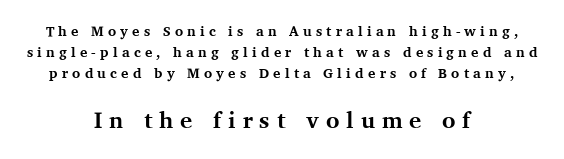
The emphasis by scale lands on block number two, below. Designer's note — italics off, roman on. The horizontal fit of the characters is loose and conspicuously gappy. How heavy is the stroke? Heavy — this is a bold. Any mark beneath the type? The region is blank.
